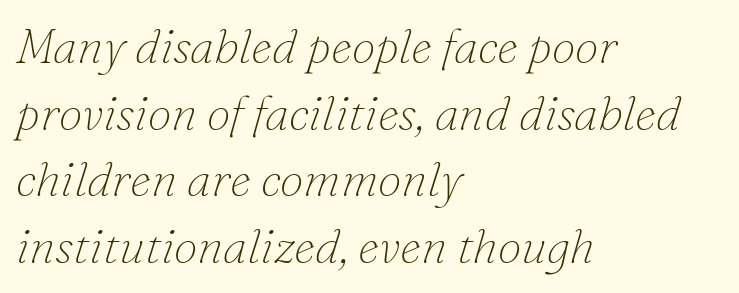
The image shows 48 px thin serif type, italic (leaning right); set left-aligned, normal line spacing (1.39x), normal letter spacing, not underlined; low stroke contrast and a small x-height.
